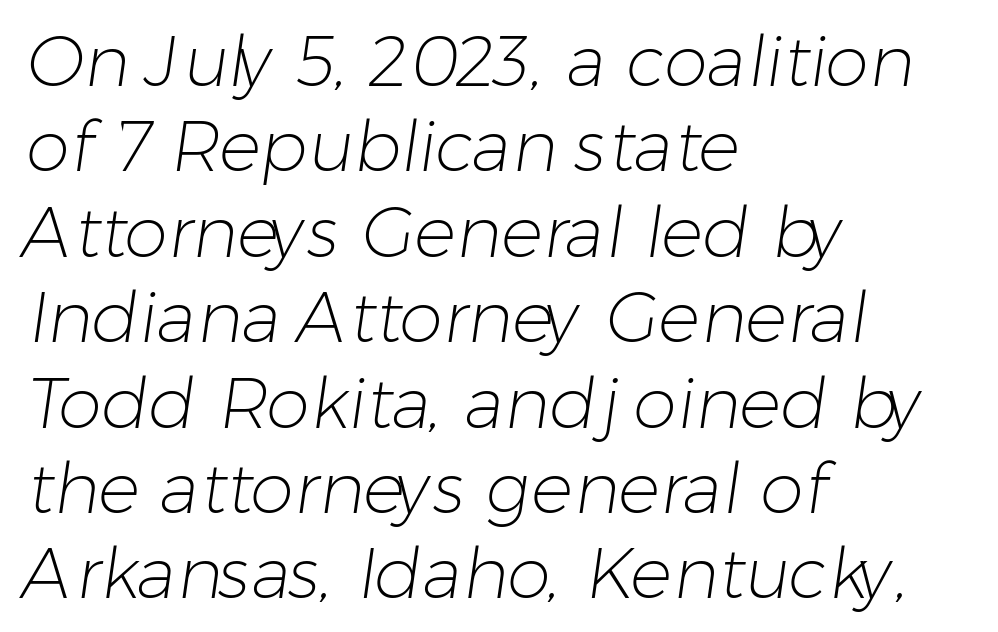
You could not count columns in this text — the font is proportionally spaced. Reading down the block, your eye returns to a fixed left position each line. The gap between lines stays unmarked. The passage shown is not bold in any degree. The rendering shows plain stroke endings on the letterforms — a sans-serif design.
